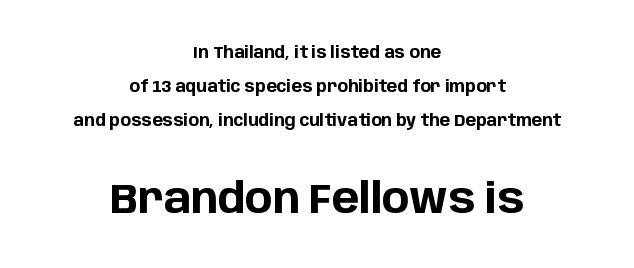
{"serif": "no", "italic": "no", "bold": "yes", "weight": "bold", "width": "normal", "stroke_contrast": "low", "x_height": "large", "monospaced": "no", "underline": "no", "align": "center", "line_spacing": "loose", "line_spacing_ratio": 2.12, "letter_spacing": "normal", "letter_spacing_em": 0.0, "larger_block": "second", "size_ratio": 2.56, "glyph_px": 41}
